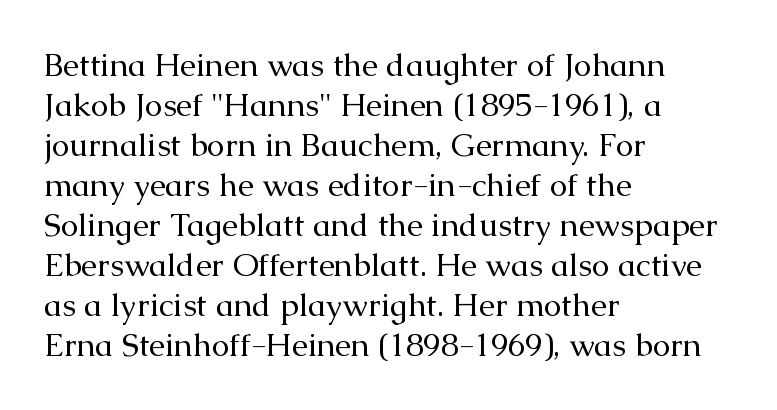
The image shows 32 px regular-weight serif type, upright; set left-aligned, normal line spacing (1.25x), normal letter spacing, not underlined; medium stroke contrast and a medium x-height.
